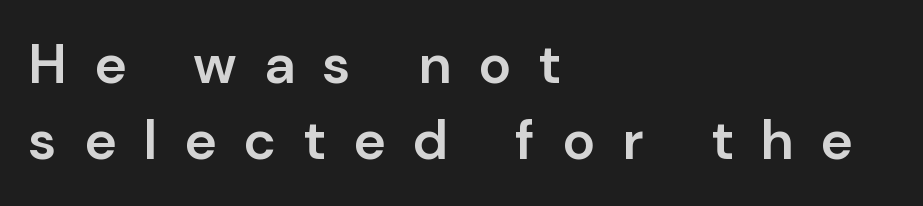
{"serif": "no", "italic": "no", "bold": "semi", "weight": "semibold", "width": "normal", "stroke_contrast": "low", "x_height": "medium", "monospaced": "no", "underline": "no", "align": "left", "line_spacing": "normal", "line_spacing_ratio": 1.39, "letter_spacing": "wide", "letter_spacing_em": 0.49, "glyph_px": 55}
